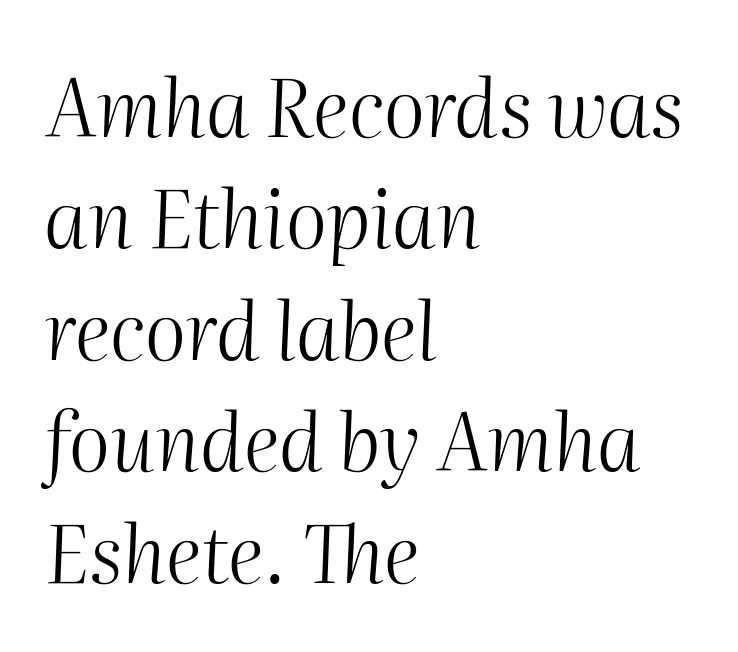
Q: Is the text bold? A: No.
Q: Is the text italic (slanted)? A: Yes, it leans right by about 2 degrees.
Q: Is the text underlined? A: No.
Q: How is the paragraph aligned? A: Left-aligned.
Q: Is the spacing between letters normal or unusually wide? A: Normal.
Q: Is the spacing between lines tight, normal or loose? A: Normal.
Q: Width (condensed, normal, or wide)? A: Normal.
Q: Stroke contrast? A: Medium.
Q: x-height? A: Medium.
Q: Monospaced? A: No.
